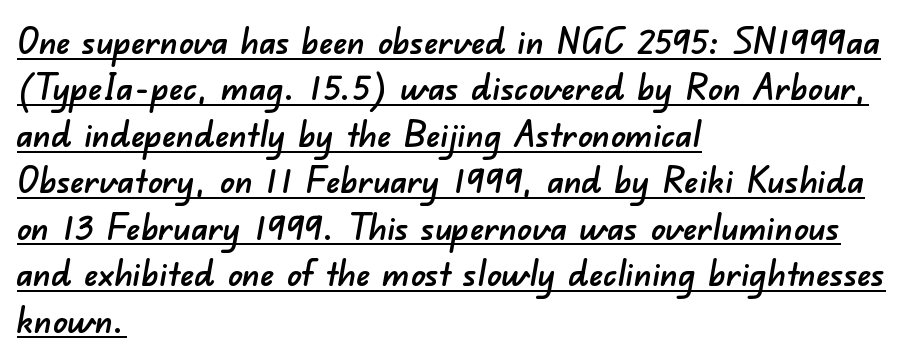
Q: Is the typeface a serif or a sans-serif typeface? A: Sans-serif.
Q: Is the text underlined? A: Yes.
Q: How is the paragraph aligned? A: Left-aligned.
Q: Is the spacing between letters normal or unusually wide? A: Normal.
Q: Is the spacing between lines tight, normal or loose? A: Normal.
Q: Width (condensed, normal, or wide)? A: Normal.
Q: Stroke contrast? A: Low.
Q: x-height? A: Small.
Q: Monospaced? A: No.
